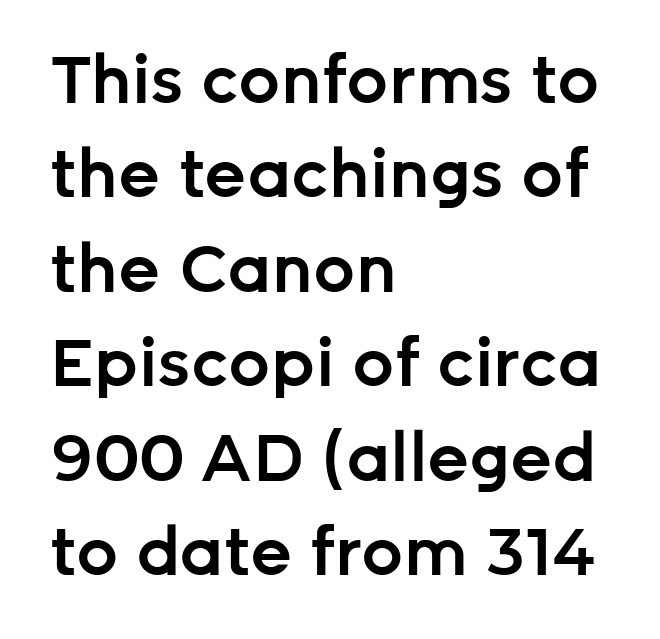
{"serif": "no", "italic": "no", "bold": "semi", "weight": "semibold", "width": "normal", "stroke_contrast": "low", "x_height": "medium", "monospaced": "no", "underline": "no", "align": "left", "line_spacing": "normal", "line_spacing_ratio": 1.43, "letter_spacing": "normal", "letter_spacing_em": 0.0, "glyph_px": 66}
